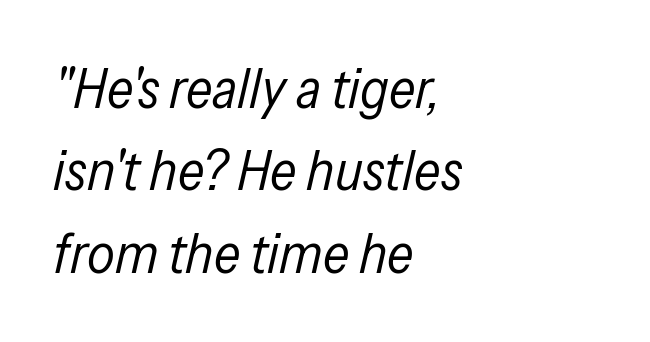
The image shows 55 px regular-weight, condensed type, italic (leaning right); set left-aligned, normal line spacing (1.5x), normal letter spacing, not underlined; low stroke contrast and a medium x-height.
